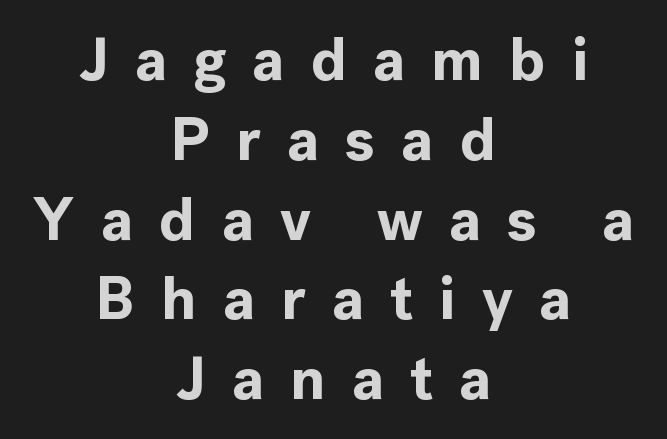
{"serif": "no", "italic": "no", "bold": "yes", "weight": "bold", "width": "normal", "x_height": "medium", "monospaced": "no", "underline": "no", "align": "center", "line_spacing": "normal", "line_spacing_ratio": 1.33, "letter_spacing": "wide", "letter_spacing_em": 0.44, "glyph_px": 60}
